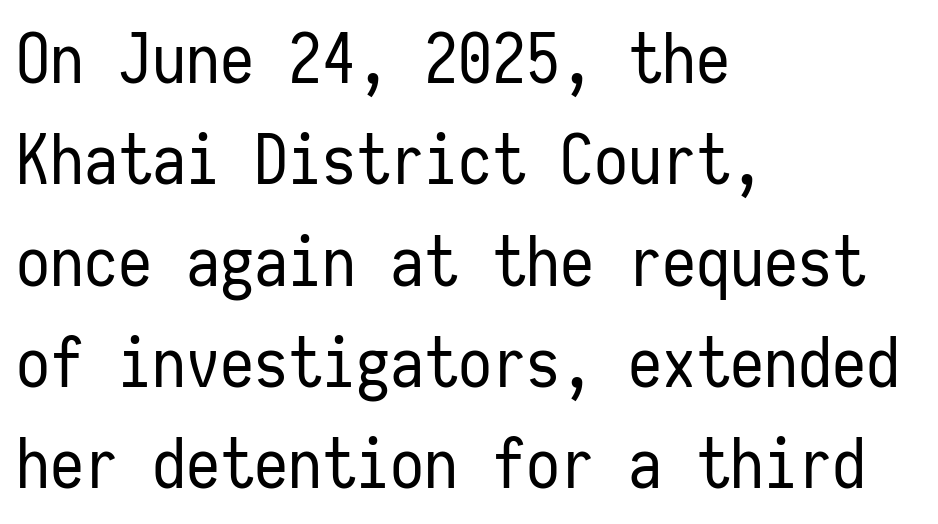
Does the leading feel generous? No, just average. This rendering leaves character spacing at its baseline value. Which margin do the lines hug? The left one — the right edge is uneven. This sample has the even, mechanical cadence of fixed-width lettering. Underline: absent.
